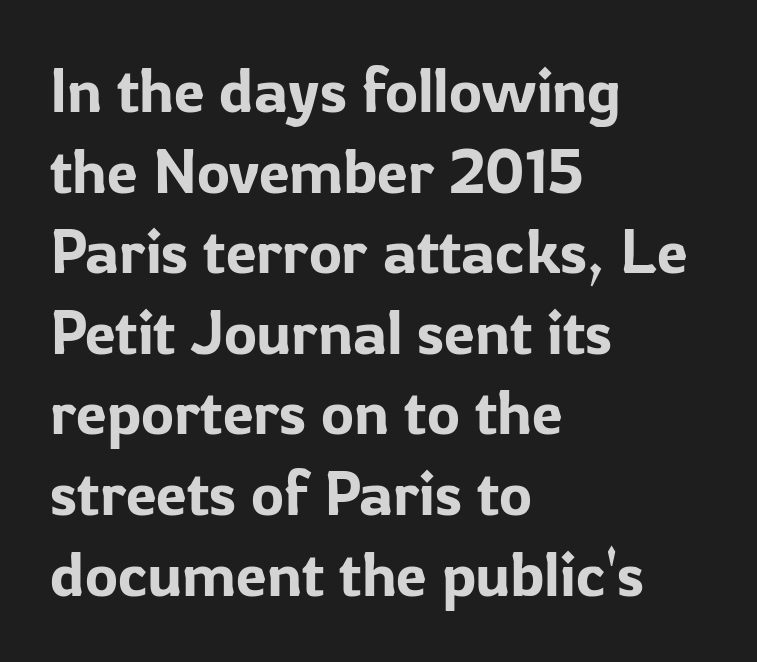
A typesetter would mark this as roman, not italic. The glyphs in this specimen are sans serif. Summary of vertical rhythm: regular, with standard interline spacing. A typesetter would call this proportional, since set widths differ per character.
